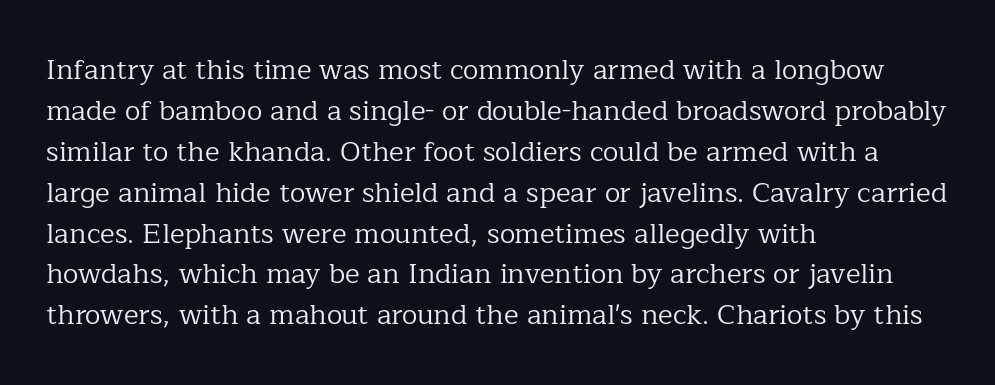
Q: Is the text bold? A: No.
Q: Is the text italic (slanted)? A: No, it is upright.
Q: Is the typeface a serif or a sans-serif typeface? A: Serif.
Q: Is the text underlined? A: No.
Q: How is the paragraph aligned? A: Left-aligned.
Q: Is the spacing between letters normal or unusually wide? A: Normal.
Q: Is the spacing between lines tight, normal or loose? A: Normal.
Q: Width (condensed, normal, or wide)? A: Normal.
Q: Stroke contrast? A: Low.
Q: x-height? A: Medium.
Q: Monospaced? A: No.
